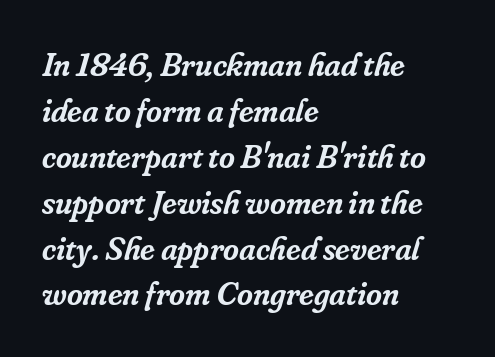
Q: Is the text bold? A: Semi-bold.
Q: Is the text italic (slanted)? A: Yes, it leans right by about 16 degrees.
Q: Is the typeface a serif or a sans-serif typeface? A: Serif.
Q: Is the text underlined? A: No.
Q: How is the paragraph aligned? A: Left-aligned.
Q: Is the spacing between letters normal or unusually wide? A: Normal.
Q: Is the spacing between lines tight, normal or loose? A: Normal.
Q: Width (condensed, normal, or wide)? A: Normal.
Q: Stroke contrast? A: Low.
Q: x-height? A: Small.
Q: Monospaced? A: No.
